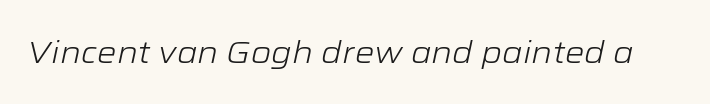
The image shows 31 px light, wide type, italic (leaning right); set normal letter spacing, not underlined; low stroke contrast and a medium x-height.
